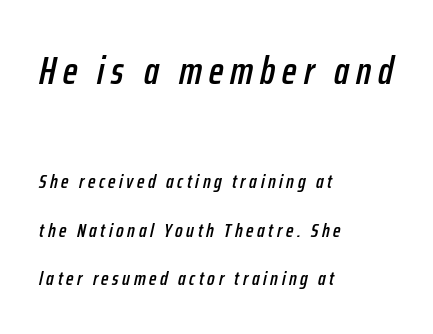
Q: Is the text italic (slanted)? A: Yes, it leans right by about 12 degrees.
Q: Is the text underlined? A: No.
Q: How is the paragraph aligned? A: Left-aligned.
Q: Is the spacing between lines tight, normal or loose? A: Loose.
Q: Which block of text is set in a larger size, the first (top) or the second (bottom)? A: The first (top) one.
Q: Width (condensed, normal, or wide)? A: Condensed.
Q: Stroke contrast? A: Low.
Q: x-height? A: Medium.
Q: Monospaced? A: No.
